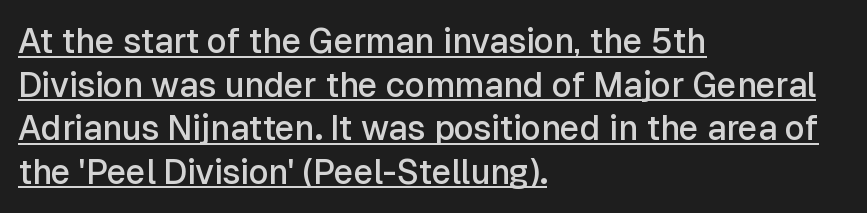
Regarding serifs, this sample does without them. Quick note: not italic, upright. Spacing verdict: proportional, widths tailored to each character. The typesetter chose a ragged-right arrangement here.
